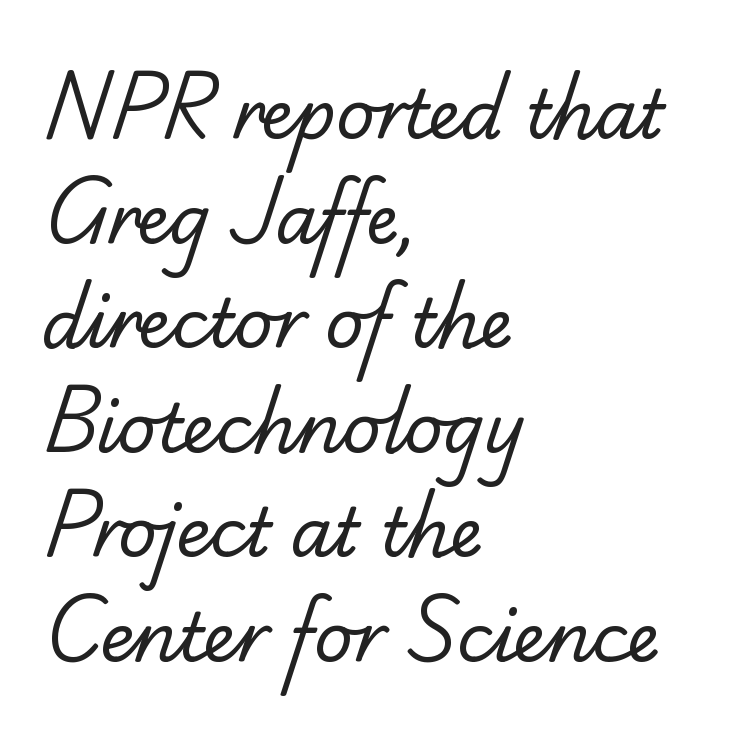
Q: Is the text bold? A: No.
Q: Is the typeface a serif or a sans-serif typeface? A: Serif.
Q: Is the text underlined? A: No.
Q: How is the paragraph aligned? A: Left-aligned.
Q: Is the spacing between letters normal or unusually wide? A: Normal.
Q: Is the spacing between lines tight, normal or loose? A: Normal.
Q: Width (condensed, normal, or wide)? A: Normal.
Q: Stroke contrast? A: Low.
Q: x-height? A: Small.
Q: Monospaced? A: No.
